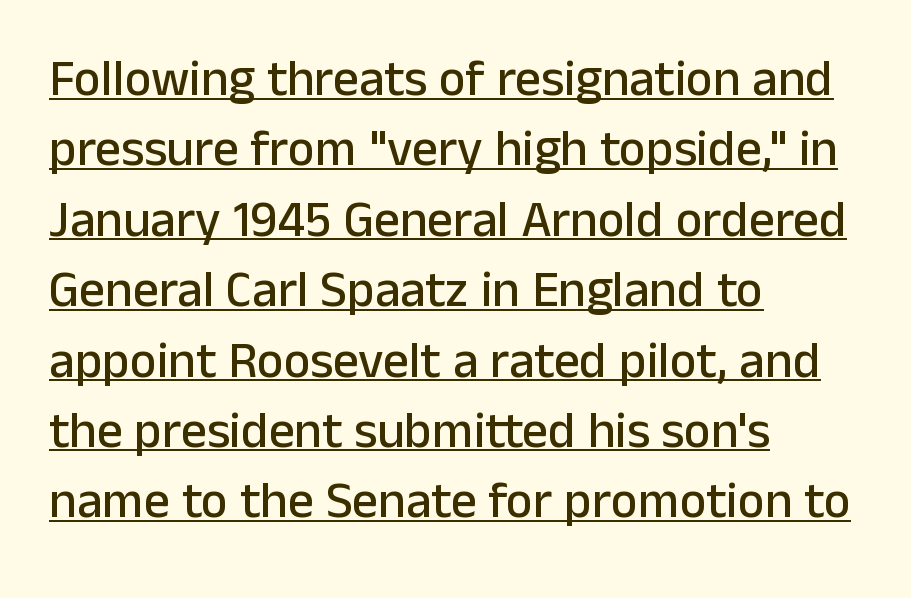
Here the designer chose a conventional face with non-uniform glyph widths. Check the space under the baseline: a stroke is drawn there. A typesetter would call this zero additional tracking. Letterform terminals end flat and unadorned throughout the passage. These lines sit exactly where default settings would place them.
